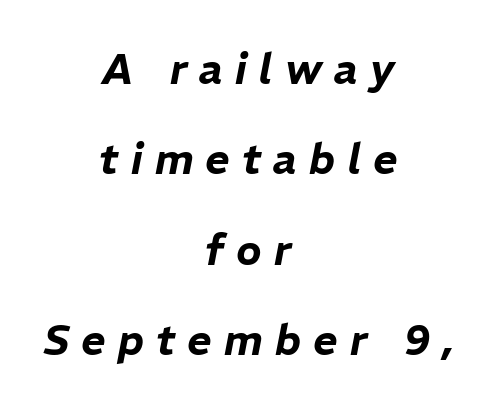
The image shows 42 px text type, italic (leaning right); set centered, loose line spacing (2.15x), unusually wide letter spacing (+0.29 em), not underlined; low stroke contrast and a medium x-height.
